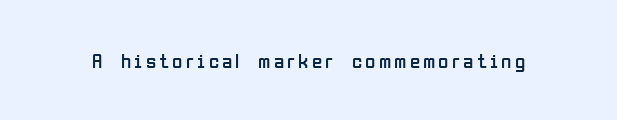
Nope, not italic — everything's standing straight. Weight: regular or lighter. This rendering features lettering with no underline.
